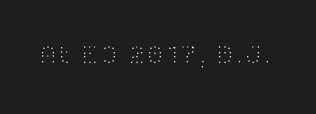
Q: Is the text bold? A: No.
Q: Is the text italic (slanted)? A: No, it is upright.
Q: Is the typeface a serif or a sans-serif typeface? A: Sans-serif.
Q: Is the text underlined? A: No.
Q: Is the spacing between letters normal or unusually wide? A: Normal.
Q: Width (condensed, normal, or wide)? A: Wide.
Q: Stroke contrast? A: High.
Q: x-height? A: Medium.
Q: Monospaced? A: No.
